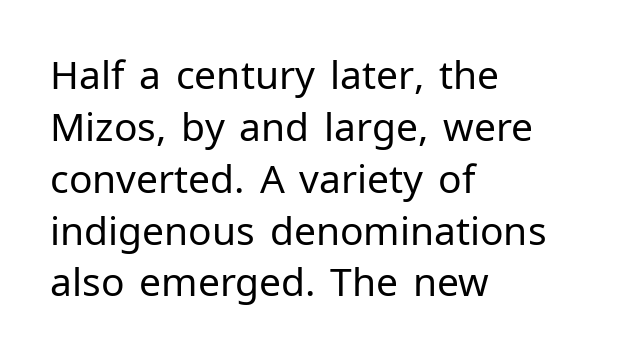
Line spacing here is normal. Posture: upright roman. You could not count columns in this text — the font is proportionally spaced. The line texture is even and compact thanks to regular tracking. Only glyphs here, with clear space below each row. Serif or sans? Sans — the stroke terminals are bare.
